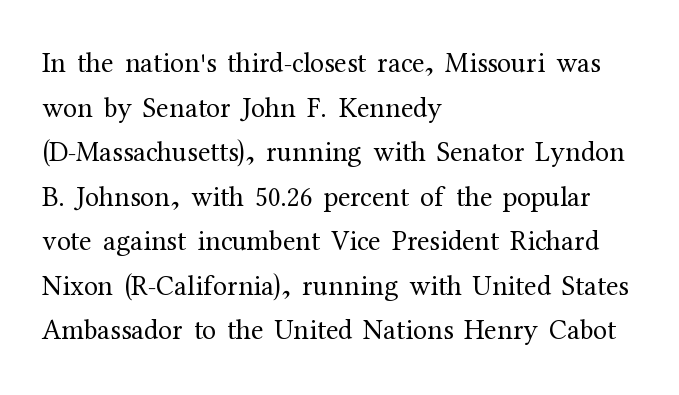
Q: Is the text bold? A: No.
Q: Is the text italic (slanted)? A: No, it is upright.
Q: Is the typeface a serif or a sans-serif typeface? A: Serif.
Q: Is the text underlined? A: No.
Q: How is the paragraph aligned? A: Left-aligned.
Q: Is the spacing between letters normal or unusually wide? A: Normal.
Q: Is the spacing between lines tight, normal or loose? A: Normal.
Q: Width (condensed, normal, or wide)? A: Normal.
Q: Stroke contrast? A: Medium.
Q: x-height? A: Medium.
Q: Monospaced? A: No.
